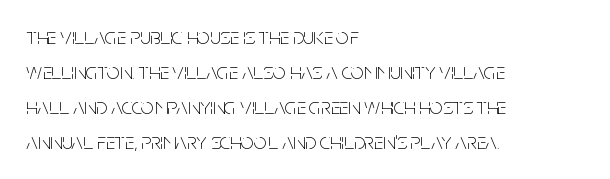
Q: Is the text bold? A: No.
Q: Is the text italic (slanted)? A: No, it is upright.
Q: Is the text underlined? A: No.
Q: How is the paragraph aligned? A: Left-aligned.
Q: Is the spacing between letters normal or unusually wide? A: Normal.
Q: Is the spacing between lines tight, normal or loose? A: Normal.
